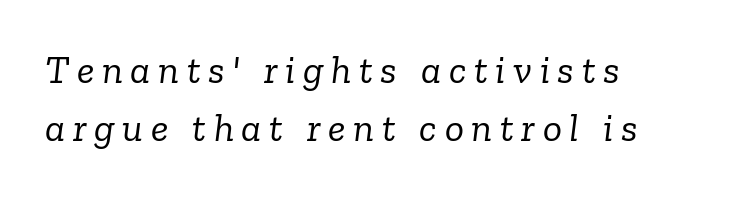
Q: Is the text bold? A: No.
Q: Is the text italic (slanted)? A: Yes, it leans right by about 6 degrees.
Q: Is the typeface a serif or a sans-serif typeface? A: Serif.
Q: Is the text underlined? A: No.
Q: How is the paragraph aligned? A: Left-aligned.
Q: Is the spacing between lines tight, normal or loose? A: Normal.
Q: Width (condensed, normal, or wide)? A: Normal.
Q: Stroke contrast? A: Low.
Q: x-height? A: Medium.
Q: Monospaced? A: No.
